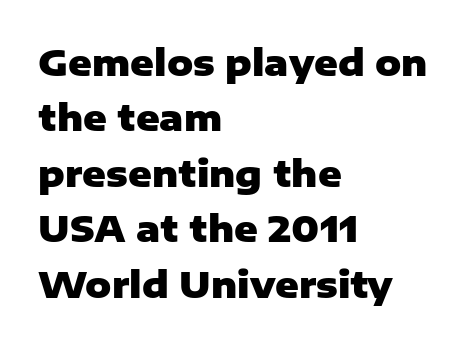
{"serif": "no", "italic": "no", "bold": "yes", "weight": "heavy", "width": "normal", "stroke_contrast": "low", "x_height": "medium", "monospaced": "no", "underline": "no", "align": "left", "line_spacing": "normal", "line_spacing_ratio": 1.54, "letter_spacing": "normal", "letter_spacing_em": 0.0, "glyph_px": 36}
